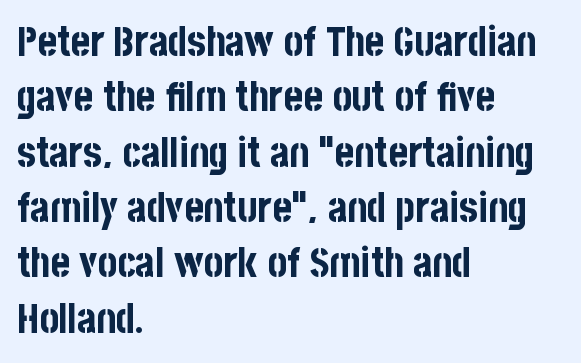
The image shows 41 px bold, condensed sans-serif type, upright; set left-aligned, normal line spacing (1.35x), normal letter spacing, not underlined; low stroke contrast and a large x-height.
